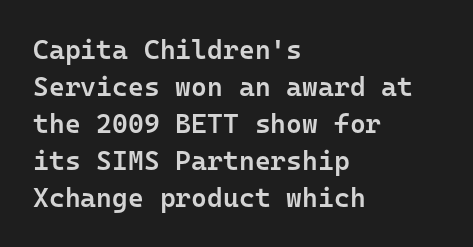
Q: Is the text bold? A: Semi-bold.
Q: Is the text italic (slanted)? A: No, it is upright.
Q: Is the text underlined? A: No.
Q: How is the paragraph aligned? A: Left-aligned.
Q: Is the spacing between letters normal or unusually wide? A: Normal.
Q: Is the spacing between lines tight, normal or loose? A: Normal.
